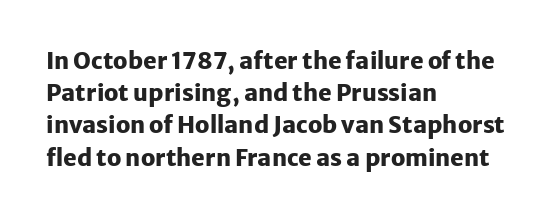
Teacher's note: observe the even left margin — that is flush-left alignment. Tracking here is standard; glyphs follow each other at the usual distance. Horizontal bands of white between lines are of average thickness. Is the type bold? Yes — the strokes are clearly thick and heavy. This is the regular roman posture of the typeface.
